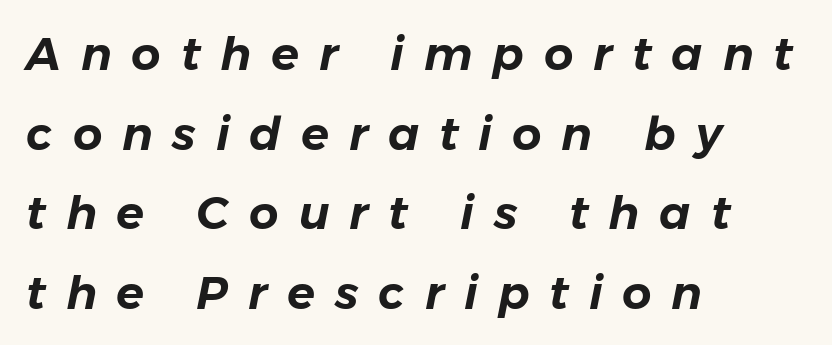
The rendering inserts visible extra space after every character. Spacing verdict: proportional, widths tailored to each character. The rendering anchors every line to the left-hand side. Check under the words: just untouched page. There's an unmistakable incline to the writing here.
